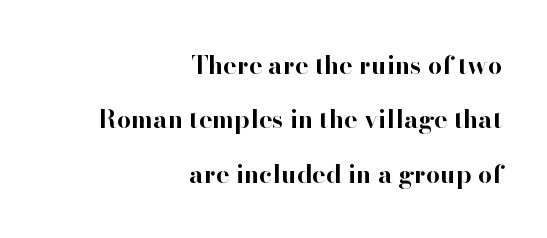
The image shows 25 px bold type, upright; set right-aligned, loose line spacing (2.18x), normal letter spacing, not underlined.
